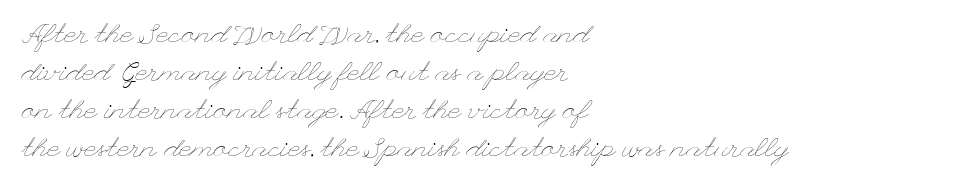
{"bold": "no", "underline": "no", "align": "left", "line_spacing": "normal", "line_spacing_ratio": 1.41, "letter_spacing": "normal", "letter_spacing_em": 0.0, "glyph_px": 27}
